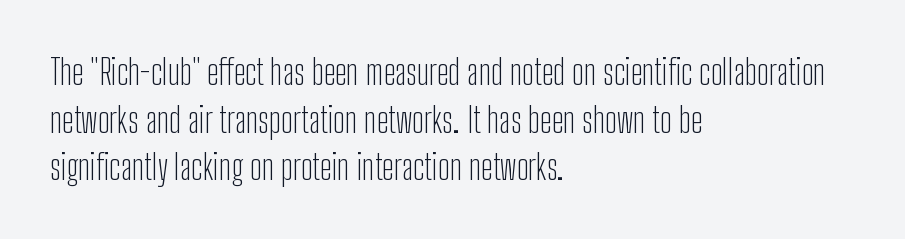
Q: Is the text bold? A: No.
Q: Is the text italic (slanted)? A: No, it is upright.
Q: Is the typeface a serif or a sans-serif typeface? A: Sans-serif.
Q: Is the text underlined? A: No.
Q: How is the paragraph aligned? A: Left-aligned.
Q: Is the spacing between letters normal or unusually wide? A: Normal.
Q: Is the spacing between lines tight, normal or loose? A: Normal.
Q: Width (condensed, normal, or wide)? A: Condensed.
Q: Stroke contrast? A: Low.
Q: x-height? A: Medium.
Q: Monospaced? A: No.
